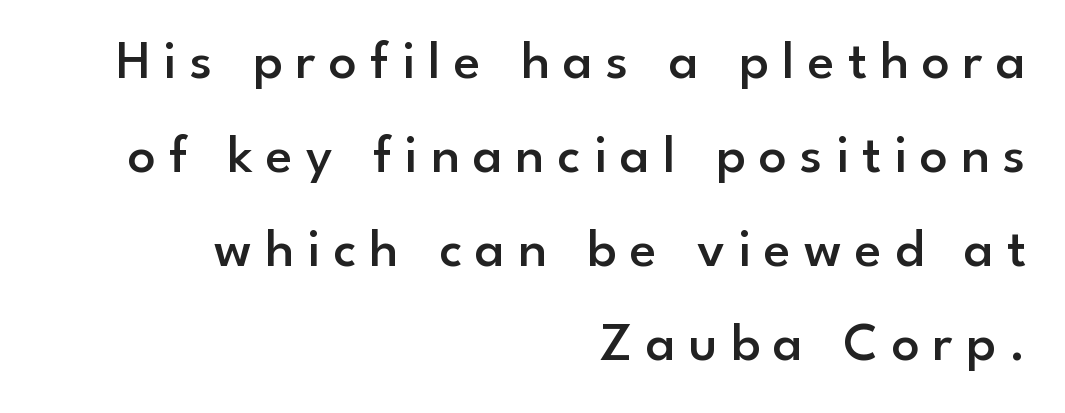
The image shows 55 px semibold sans-serif type, upright; set right-aligned, line spacing 1.71x, unusually wide letter spacing (+0.24 em), not underlined; low stroke contrast and a small x-height.
